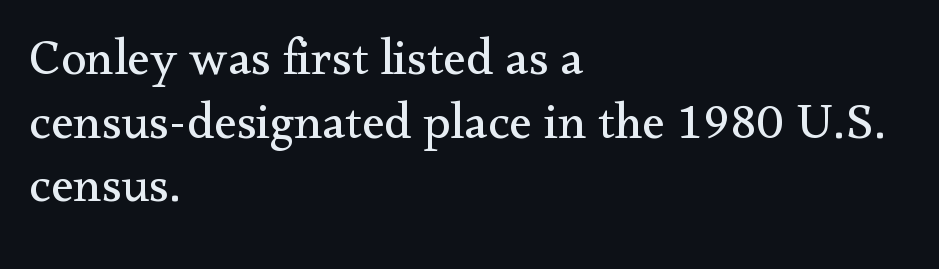
{"serif": "yes", "italic": "no", "bold": "no", "weight": "regular", "width": "normal", "stroke_contrast": "medium", "x_height": "small", "monospaced": "no", "underline": "no", "align": "left", "line_spacing": "normal", "line_spacing_ratio": 1.25, "letter_spacing": "normal", "letter_spacing_em": 0.0, "glyph_px": 51}
